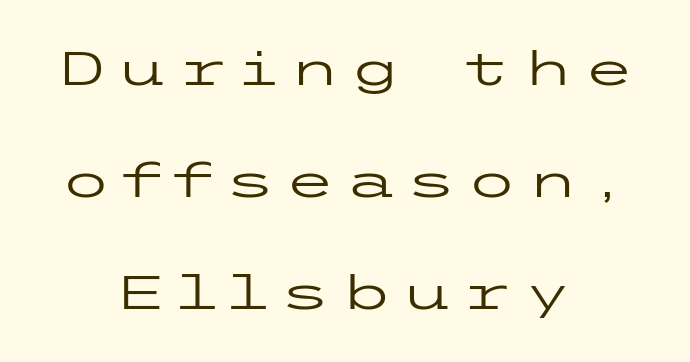
Q: Is the text bold? A: No.
Q: Is the text italic (slanted)? A: No, it is upright.
Q: Is the typeface a serif or a sans-serif typeface? A: Sans-serif.
Q: Is the text underlined? A: No.
Q: How is the paragraph aligned? A: Centered.
Q: Is the spacing between lines tight, normal or loose? A: Loose.
Q: Width (condensed, normal, or wide)? A: Wide.
Q: Stroke contrast? A: Low.
Q: x-height? A: Medium.
